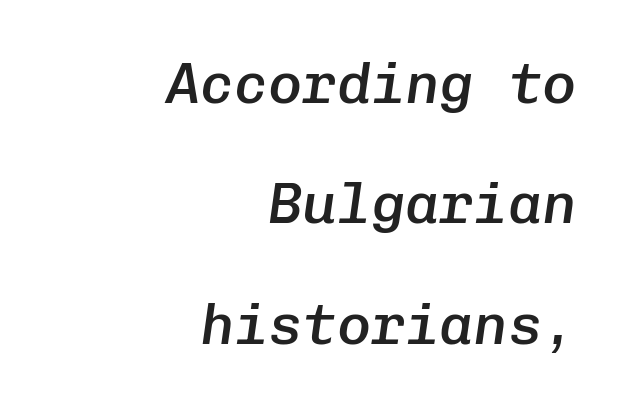
Q: Is the text bold? A: Semi-bold.
Q: Is the text italic (slanted)? A: Yes, it leans right by about 8 degrees.
Q: Is the text underlined? A: No.
Q: How is the paragraph aligned? A: Right-aligned.
Q: Is the spacing between letters normal or unusually wide? A: Normal.
Q: Is the spacing between lines tight, normal or loose? A: Loose.
Q: Width (condensed, normal, or wide)? A: Normal.
Q: Stroke contrast? A: Low.
Q: x-height? A: Medium.
Q: Monospaced? A: Yes.
